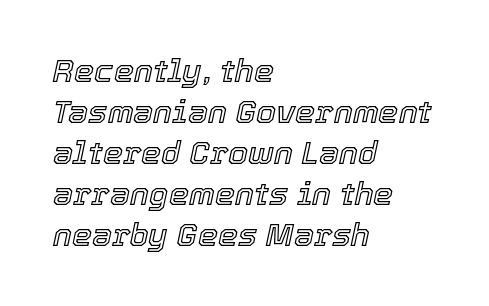
Q: Is the text italic (slanted)? A: Yes, it leans right by about 12 degrees.
Q: Is the text underlined? A: No.
Q: How is the paragraph aligned? A: Left-aligned.
Q: Is the spacing between letters normal or unusually wide? A: Normal.
Q: Is the spacing between lines tight, normal or loose? A: Normal.
Q: Width (condensed, normal, or wide)? A: Normal.
Q: x-height? A: Medium.
Q: Monospaced? A: No.
